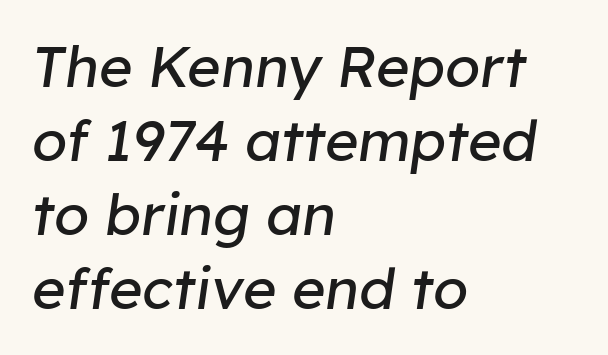
Q: Is the text bold? A: No.
Q: Is the text italic (slanted)? A: Yes, it leans right by about 8 degrees.
Q: Is the text underlined? A: No.
Q: How is the paragraph aligned? A: Left-aligned.
Q: Is the spacing between letters normal or unusually wide? A: Normal.
Q: Is the spacing between lines tight, normal or loose? A: Normal.
Q: Width (condensed, normal, or wide)? A: Normal.
Q: Stroke contrast? A: Low.
Q: x-height? A: Medium.
Q: Monospaced? A: No.
